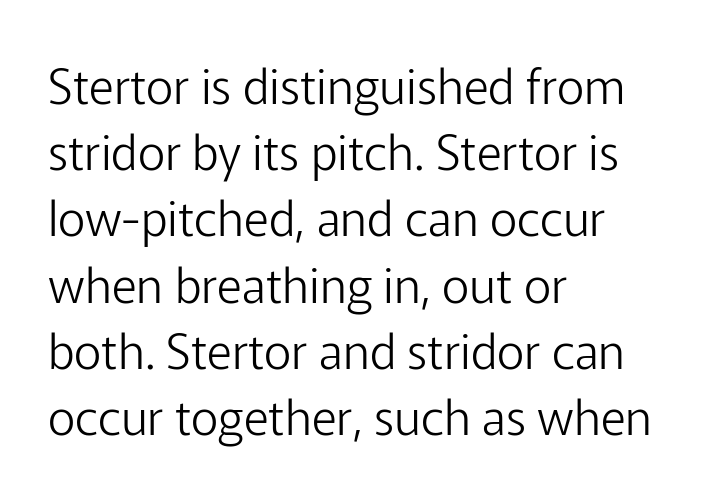
Q: Is the text bold? A: No.
Q: Is the text italic (slanted)? A: No, it is upright.
Q: Is the typeface a serif or a sans-serif typeface? A: Sans-serif.
Q: Is the text underlined? A: No.
Q: How is the paragraph aligned? A: Left-aligned.
Q: Is the spacing between letters normal or unusually wide? A: Normal.
Q: Is the spacing between lines tight, normal or loose? A: Normal.
Q: Width (condensed, normal, or wide)? A: Normal.
Q: Stroke contrast? A: Low.
Q: x-height? A: Medium.
Q: Monospaced? A: No.
